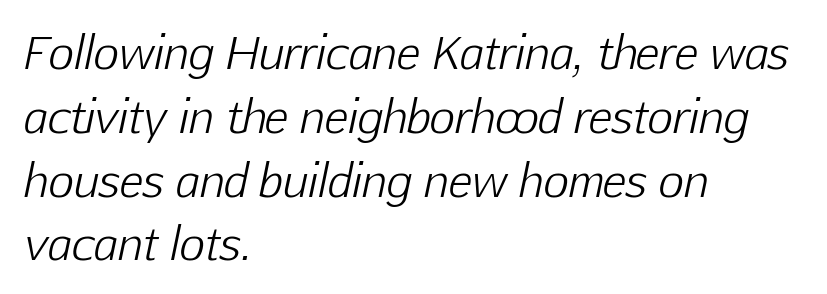
The image shows 44 px light type, italic (leaning right); set left-aligned, normal line spacing (1.45x), normal letter spacing, not underlined; low stroke contrast and a medium x-height.
